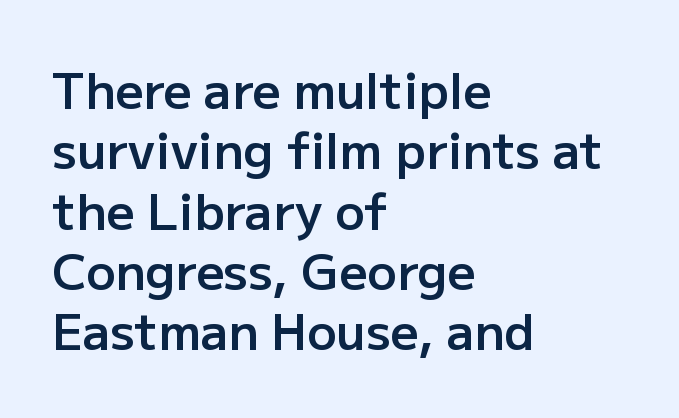
{"serif": "no", "italic": "no", "bold": "semi", "weight": "semibold", "width": "normal", "stroke_contrast": "low", "x_height": "medium", "monospaced": "no", "underline": "no", "align": "left", "line_spacing_ratio": 1.23, "letter_spacing": "normal", "letter_spacing_em": 0.0, "glyph_px": 49}
